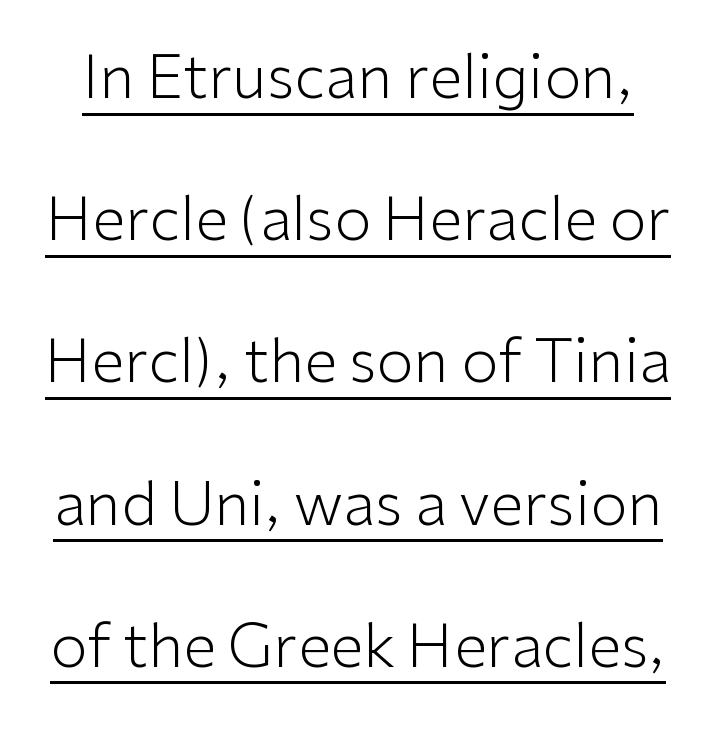
The image shows 60 px light sans-serif type, upright; set loose line spacing (2.37x), normal letter spacing, underlined; low stroke contrast and a medium x-height.
